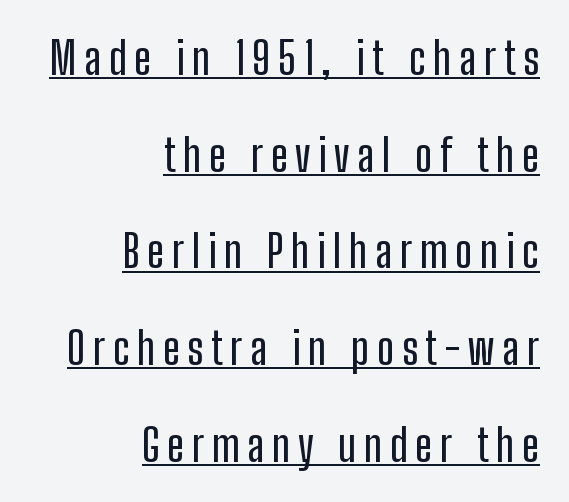
A typesetter would call this proportional, since set widths differ per character. Nope, not italic — everything's standing straight. Compared with typical paragraphs, the rows here are farther apart. A flush-right, rag-left setting is used for this passage. The passage shown is typeset with a sans-serif family.
